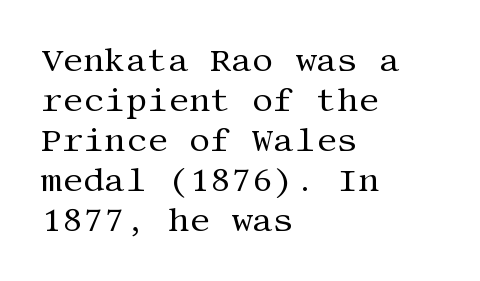
The image shows 33 px regular-weight serif type, upright; set left-aligned, line spacing 1.21x, normal letter spacing, not underlined; medium stroke contrast and a large x-height.
